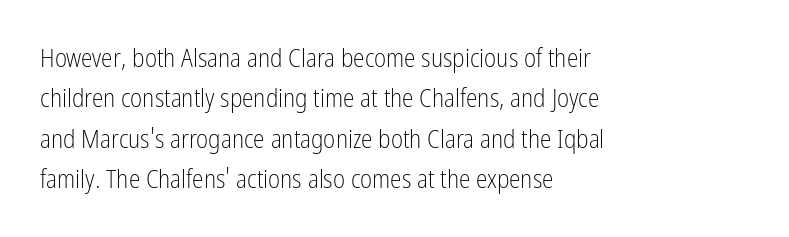
{"italic": "no", "bold": "no", "underline": "no", "align": "left", "line_spacing": "normal", "line_spacing_ratio": 1.55, "letter_spacing": "normal", "letter_spacing_em": 0.0, "glyph_px": 26}
